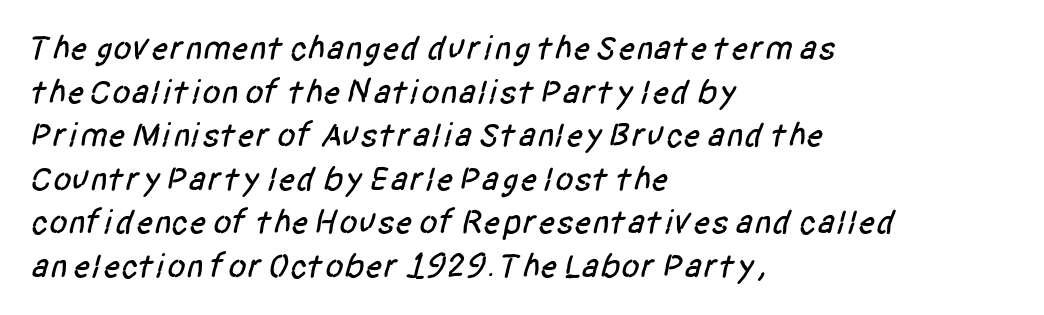
A student would call this left alignment; a typographer would say flush left, rag right. The designer left line spacing at the default. Regarding serifs, this sample does without them. Plain, unruled lines of type.
